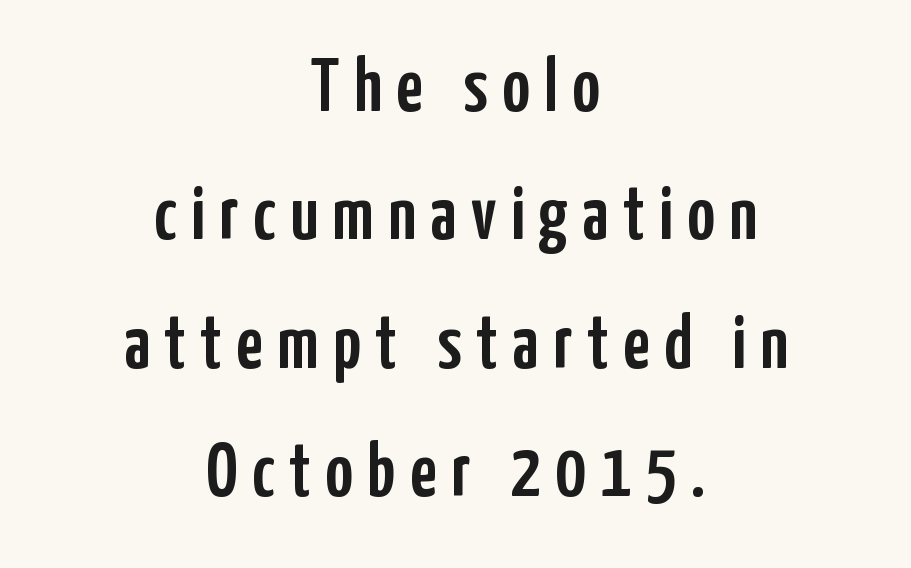
The image shows 76 px condensed sans-serif type, upright; set centered, normal line spacing (1.69x), not underlined; low stroke contrast and a medium x-height.
